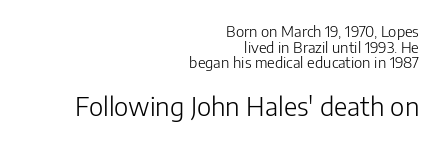
Descenders are the only things crossing below the line. Every character sits straight up, as roman type does. What stands out about the letter spacing? Nothing — it is the standard amount. Size contrast runs from small at the top to large at the bottom. Each stroke keeps to a modest, everyday thickness or less.
